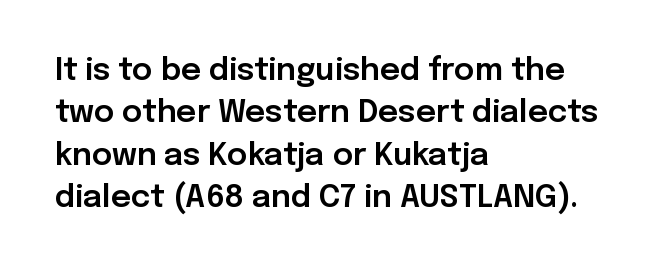
Q: Is the text italic (slanted)? A: No, it is upright.
Q: Is the typeface a serif or a sans-serif typeface? A: Sans-serif.
Q: Is the text underlined? A: No.
Q: How is the paragraph aligned? A: Left-aligned.
Q: Is the spacing between letters normal or unusually wide? A: Normal.
Q: Is the spacing between lines tight, normal or loose? A: Normal.
Q: Width (condensed, normal, or wide)? A: Normal.
Q: Stroke contrast? A: Low.
Q: x-height? A: Medium.
Q: Monospaced? A: No.
